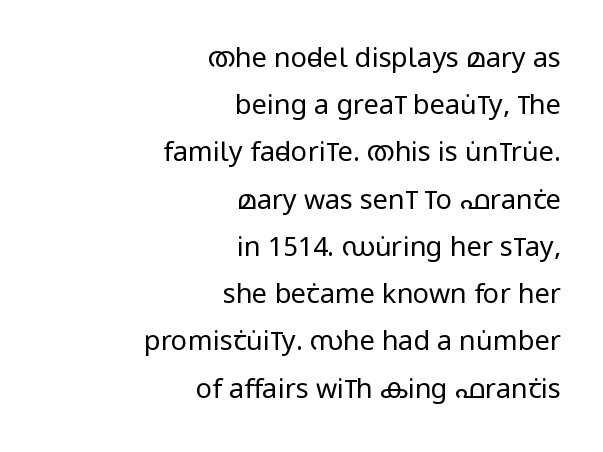
{"italic": "no", "bold": "no", "underline": "no", "align": "right", "line_spacing_ratio": 1.75, "letter_spacing": "normal", "letter_spacing_em": 0.0, "glyph_px": 27}
